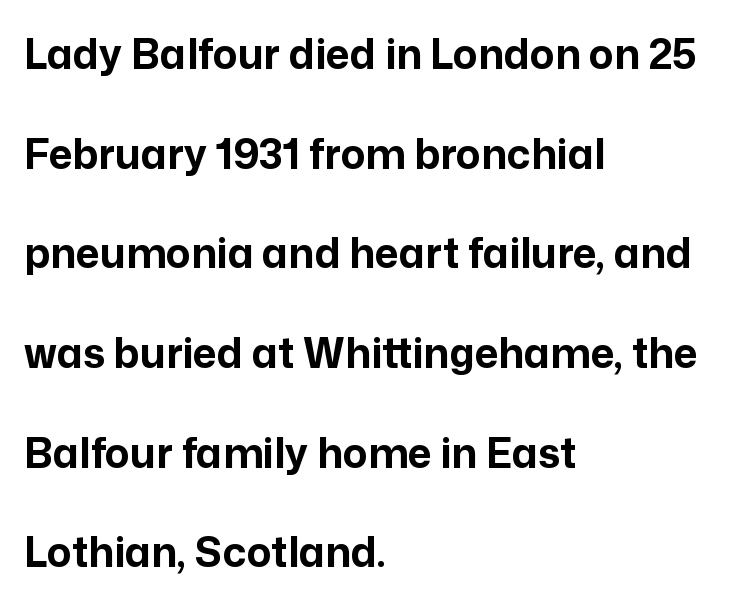
The image shows 41 px bold sans-serif type, upright; set left-aligned, loose line spacing (2.43x), normal letter spacing, not underlined; low stroke contrast and a medium x-height.
